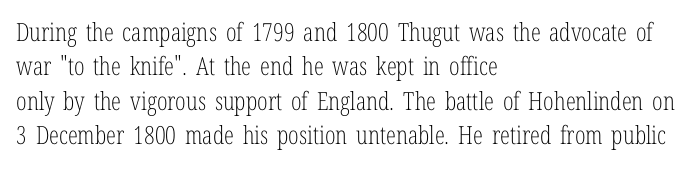
Spacing between characters is what you'd get straight out of the box. The passage shown is not underscored anywhere. The lines in this sample share a left origin and differ only in where they stop. The lines sit at an ordinary, default distance from one another. Is the type heavy? It reads as light-to-regular instead.
